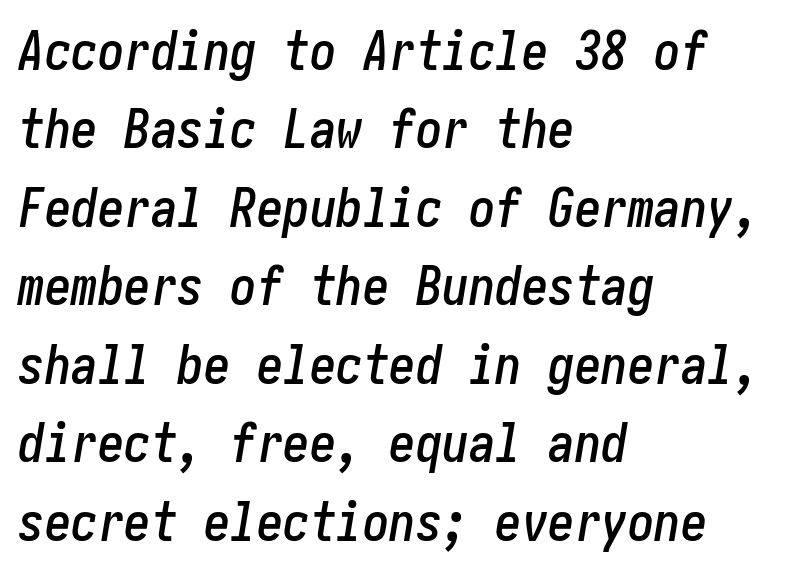
Q: Is the text italic (slanted)? A: Yes, it leans right by about 10 degrees.
Q: Is the text underlined? A: No.
Q: How is the paragraph aligned? A: Left-aligned.
Q: Is the spacing between letters normal or unusually wide? A: Normal.
Q: Is the spacing between lines tight, normal or loose? A: Normal.
Q: Width (condensed, normal, or wide)? A: Condensed.
Q: Stroke contrast? A: Low.
Q: x-height? A: Medium.
